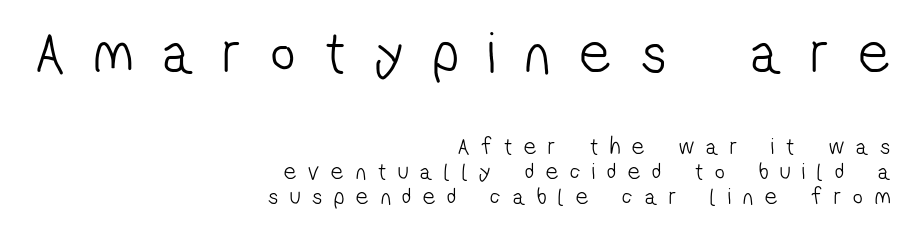
{"serif": "no", "bold": "no", "weight": "light", "width": "condensed", "stroke_contrast": "low", "x_height": "medium", "monospaced": "no", "underline": "no", "align": "right", "line_spacing": "tight", "line_spacing_ratio": 1.04, "letter_spacing": "wide", "letter_spacing_em": 0.5, "larger_block": "first", "size_ratio": 2.5, "glyph_px": 60}
